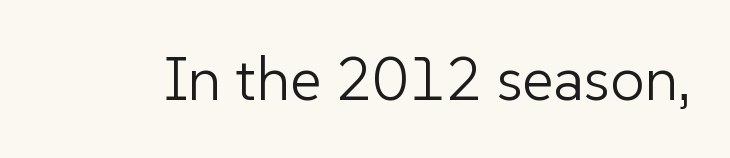
A quiet, ordinary-to-light weight characterises the typeface. The letters stand straight up with perfectly vertical stems. A sans-serif font was chosen for this passage. The area under the type is left untouched. The letters advance in unequal steps, a hallmark of proportional type.
